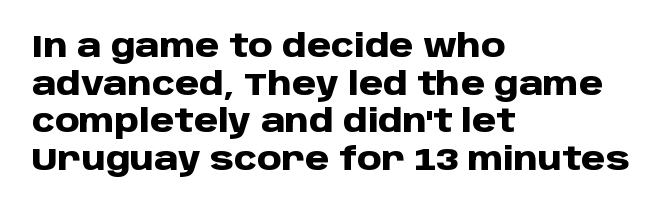
The image shows 31 px heavy sans-serif type, upright; set left-aligned, line spacing 1.21x, normal letter spacing, not underlined; low stroke contrast and a large x-height.
